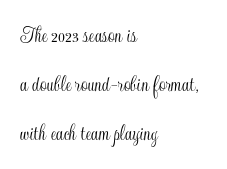
{"underline": "no", "align": "left", "line_spacing": "loose", "line_spacing_ratio": 2.04, "letter_spacing": "normal", "letter_spacing_em": 0.0, "glyph_px": 24}
